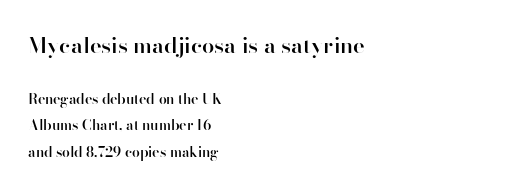
Q: Is the text bold? A: Semi-bold.
Q: Is the text italic (slanted)? A: No, it is upright.
Q: Is the text underlined? A: No.
Q: How is the paragraph aligned? A: Left-aligned.
Q: Is the spacing between letters normal or unusually wide? A: Normal.
Q: Is the spacing between lines tight, normal or loose? A: Loose.
Q: Which block of text is set in a larger size, the first (top) or the second (bottom)? A: The first (top) one.
